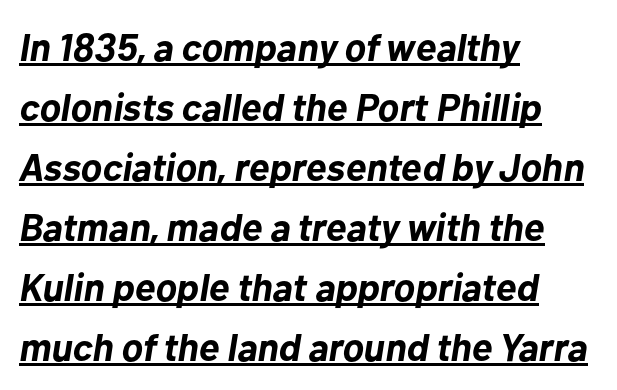
Plenty of ink on the page — the face is bold. Character widths vary here, with narrow letters taking less room than wide ones. Students, note that the glyphs here touch the page at normal intervals. Reading down the block, your eye returns to a fixed left position each line. The string is rendered with underlining switched on.
